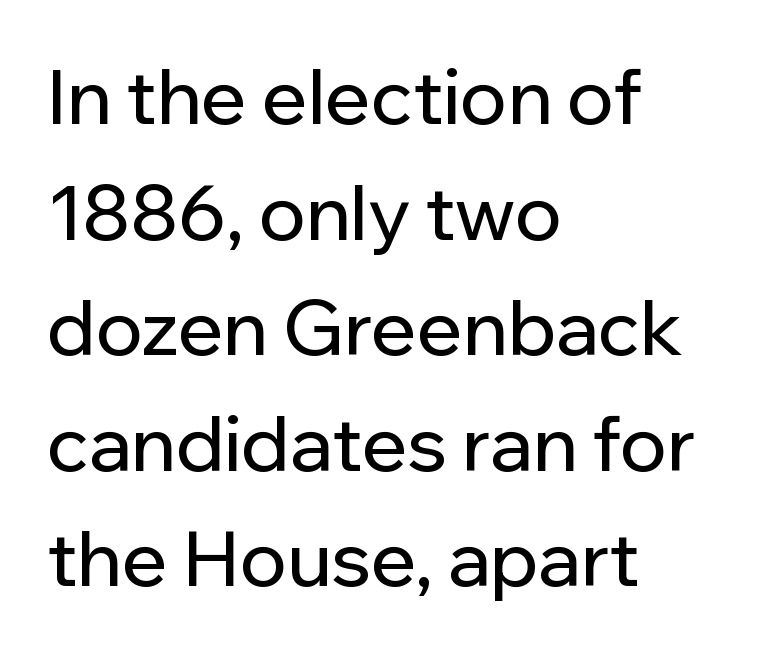
The image shows 76 px sans-serif type, upright; set left-aligned, normal line spacing (1.52x), normal letter spacing, not underlined; low stroke contrast and a medium x-height.
